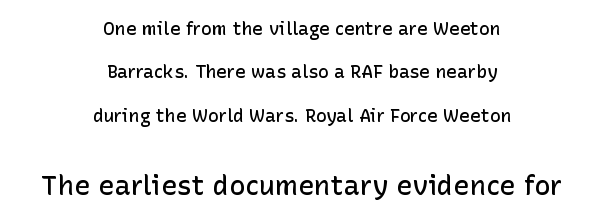
{"italic": "no", "bold": "semi", "underline": "no", "align": "center", "line_spacing": "loose", "line_spacing_ratio": 2.41, "letter_spacing": "normal", "letter_spacing_em": 0.0, "larger_block": "second", "size_ratio": 1.5, "glyph_px": 27}
